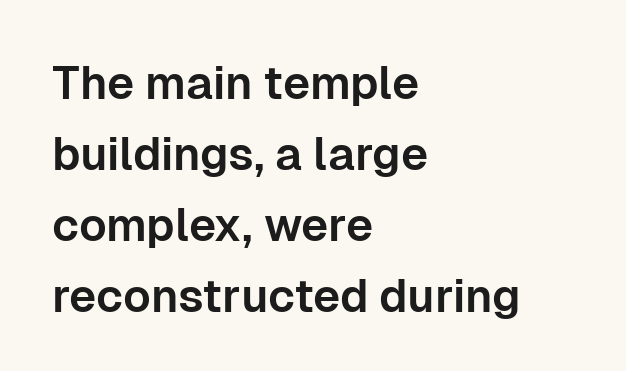
Q: Is the text italic (slanted)? A: No, it is upright.
Q: Is the typeface a serif or a sans-serif typeface? A: Sans-serif.
Q: Is the text underlined? A: No.
Q: How is the paragraph aligned? A: Left-aligned.
Q: Is the spacing between letters normal or unusually wide? A: Normal.
Q: Is the spacing between lines tight, normal or loose? A: Normal.
Q: Width (condensed, normal, or wide)? A: Normal.
Q: Stroke contrast? A: Low.
Q: x-height? A: Medium.
Q: Monospaced? A: No.
